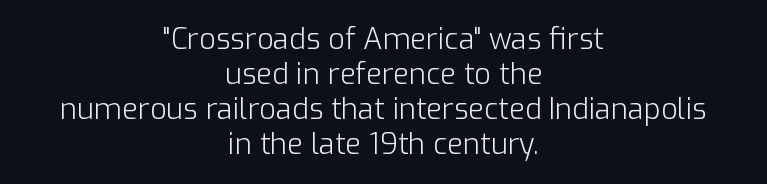
Varying glyph widths throughout — classic text-font behaviour. Letter spacing: default. Horizontally, the lines are justified to the midpoint only. This rendering employs a face without finishing strokes, i.e., a sans-serif. No letter is thick-stroked: the sample isn't bold.
